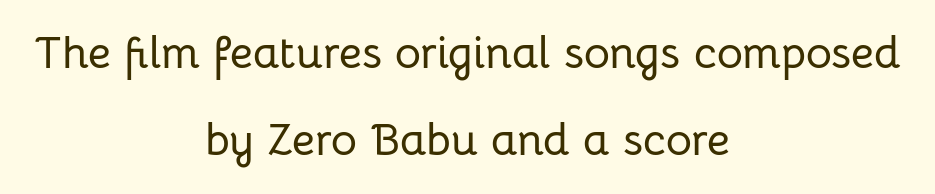
The area under the type is left untouched. Serif or sans? Sans — the stroke terminals are bare. Tall strokes in this sample are plumb rather than angled. Line spacing here is loose.
